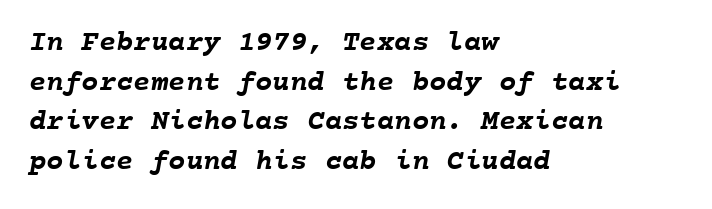
Q: Is the text bold? A: Yes.
Q: Is the text underlined? A: No.
Q: How is the paragraph aligned? A: Left-aligned.
Q: Is the spacing between letters normal or unusually wide? A: Normal.
Q: Is the spacing between lines tight, normal or loose? A: Normal.
Q: Width (condensed, normal, or wide)? A: Normal.
Q: Stroke contrast? A: Low.
Q: x-height? A: Medium.
Q: Monospaced? A: Yes.
